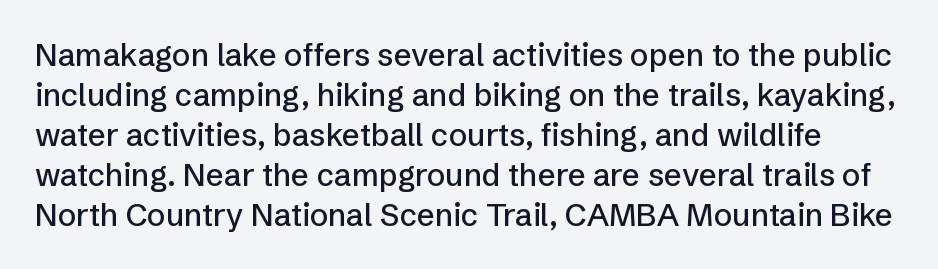
Q: Is the text italic (slanted)? A: No, it is upright.
Q: Is the typeface a serif or a sans-serif typeface? A: Sans-serif.
Q: Is the text underlined? A: No.
Q: Is the spacing between letters normal or unusually wide? A: Normal.
Q: Is the spacing between lines tight, normal or loose? A: Normal.
Q: Width (condensed, normal, or wide)? A: Normal.
Q: Stroke contrast? A: Low.
Q: x-height? A: Medium.
Q: Monospaced? A: No.
